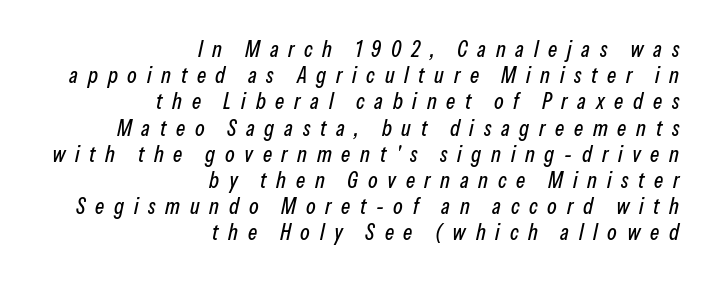
Q: Is the text italic (slanted)? A: Yes, it leans right by about 13 degrees.
Q: Is the text underlined? A: No.
Q: How is the paragraph aligned? A: Right-aligned.
Q: Is the spacing between letters normal or unusually wide? A: Unusually wide.
